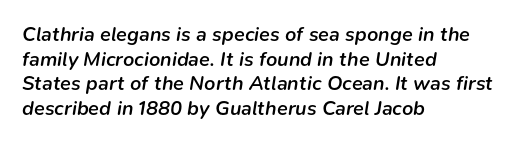
{"italic": "yes", "lean": "right", "slant_degrees": 9, "bold": "semi", "underline": "no", "align": "left", "line_spacing_ratio": 1.23, "letter_spacing": "normal", "letter_spacing_em": 0.0, "glyph_px": 20}
